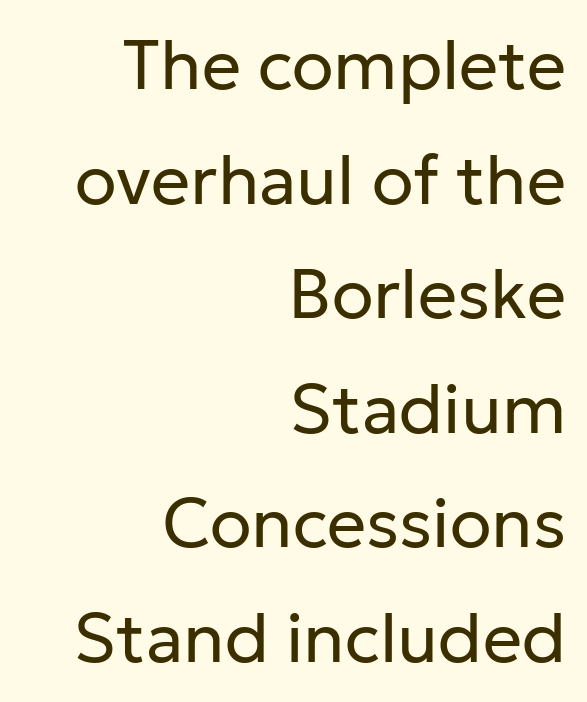
Q: Is the text bold? A: No.
Q: Is the text italic (slanted)? A: No, it is upright.
Q: Is the typeface a serif or a sans-serif typeface? A: Sans-serif.
Q: Is the text underlined? A: No.
Q: How is the paragraph aligned? A: Right-aligned.
Q: Is the spacing between letters normal or unusually wide? A: Normal.
Q: Is the spacing between lines tight, normal or loose? A: Normal.
Q: Width (condensed, normal, or wide)? A: Normal.
Q: Stroke contrast? A: Low.
Q: x-height? A: Medium.
Q: Monospaced? A: No.
